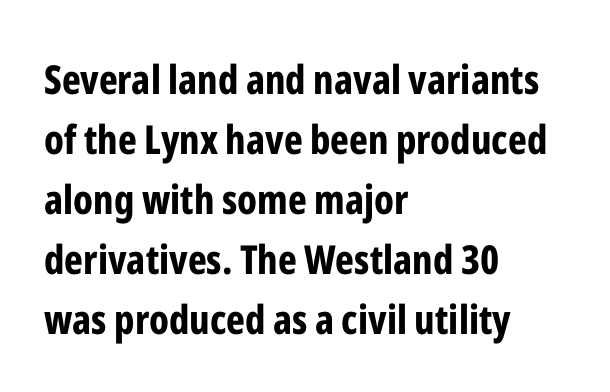
{"serif": "no", "italic": "no", "bold": "yes", "weight": "bold", "width": "condensed", "stroke_contrast": "low", "x_height": "medium", "monospaced": "no", "underline": "no", "align": "left", "line_spacing": "normal", "line_spacing_ratio": 1.5, "letter_spacing": "normal", "letter_spacing_em": 0.0, "glyph_px": 40}
